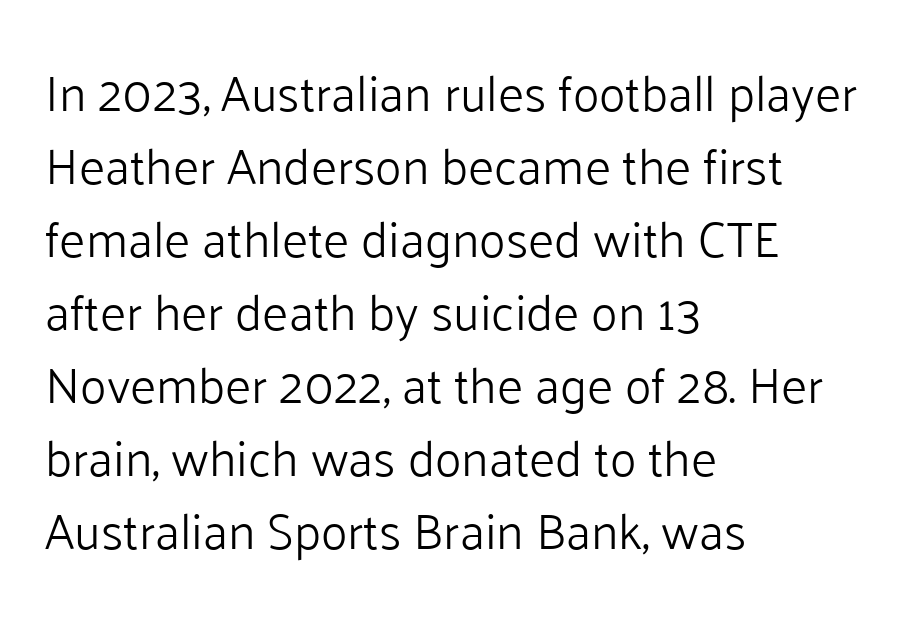
Q: Is the text bold? A: No.
Q: Is the text italic (slanted)? A: No, it is upright.
Q: Is the typeface a serif or a sans-serif typeface? A: Sans-serif.
Q: Is the text underlined? A: No.
Q: How is the paragraph aligned? A: Left-aligned.
Q: Is the spacing between letters normal or unusually wide? A: Normal.
Q: Is the spacing between lines tight, normal or loose? A: Normal.
Q: Width (condensed, normal, or wide)? A: Normal.
Q: Stroke contrast? A: Low.
Q: x-height? A: Medium.
Q: Monospaced? A: No.
